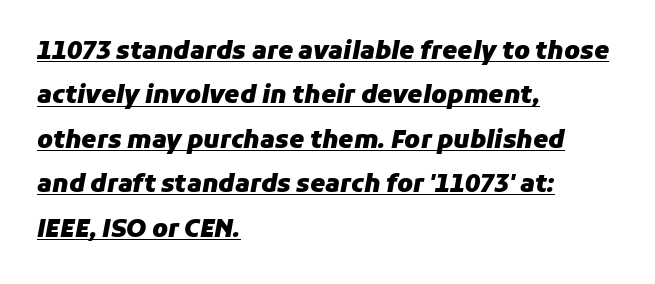
The image shows 24 px bold type, italic (leaning right); set left-aligned, line spacing 1.85x, normal letter spacing, underlined.
